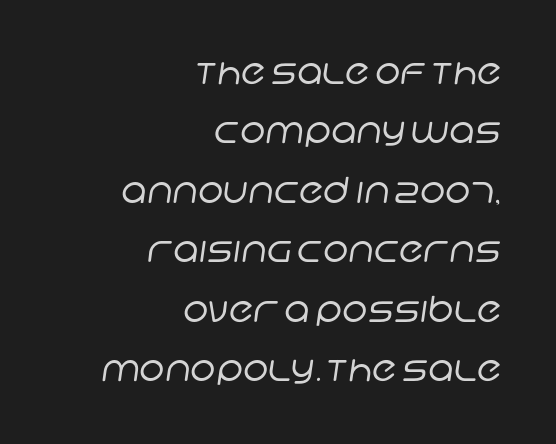
The image shows 36 px regular-weight sans-serif type; set right-aligned, normal line spacing (1.65x), normal letter spacing, not underlined; low stroke contrast and a large x-height.
